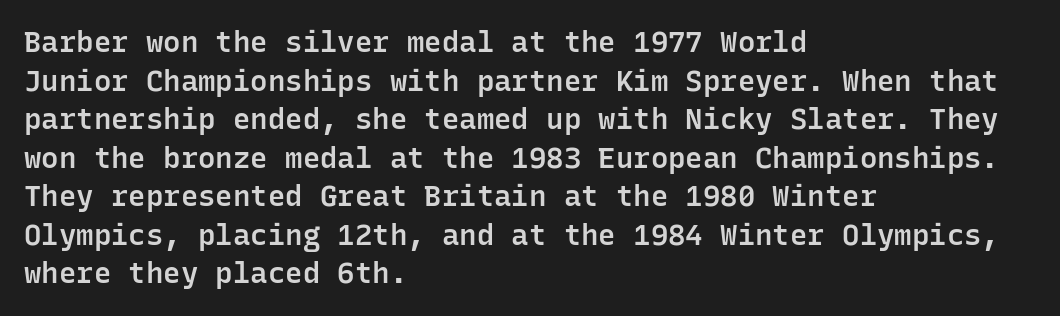
Q: Is the text bold? A: Semi-bold.
Q: Is the text italic (slanted)? A: No, it is upright.
Q: Is the typeface a serif or a sans-serif typeface? A: Sans-serif.
Q: Is the text underlined? A: No.
Q: How is the paragraph aligned? A: Left-aligned.
Q: Is the spacing between letters normal or unusually wide? A: Normal.
Q: Is the spacing between lines tight, normal or loose? A: Normal.
Q: Width (condensed, normal, or wide)? A: Normal.
Q: Stroke contrast? A: Low.
Q: x-height? A: Medium.
Q: Monospaced? A: Yes.
